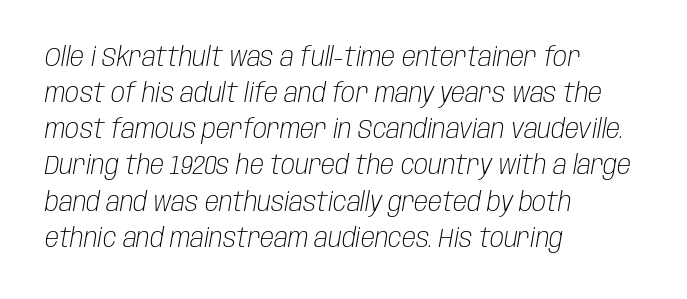
Q: Is the text bold? A: No.
Q: Is the text italic (slanted)? A: Yes, it leans right by about 10 degrees.
Q: Is the text underlined? A: No.
Q: How is the paragraph aligned? A: Left-aligned.
Q: Is the spacing between letters normal or unusually wide? A: Normal.
Q: Is the spacing between lines tight, normal or loose? A: Normal.
